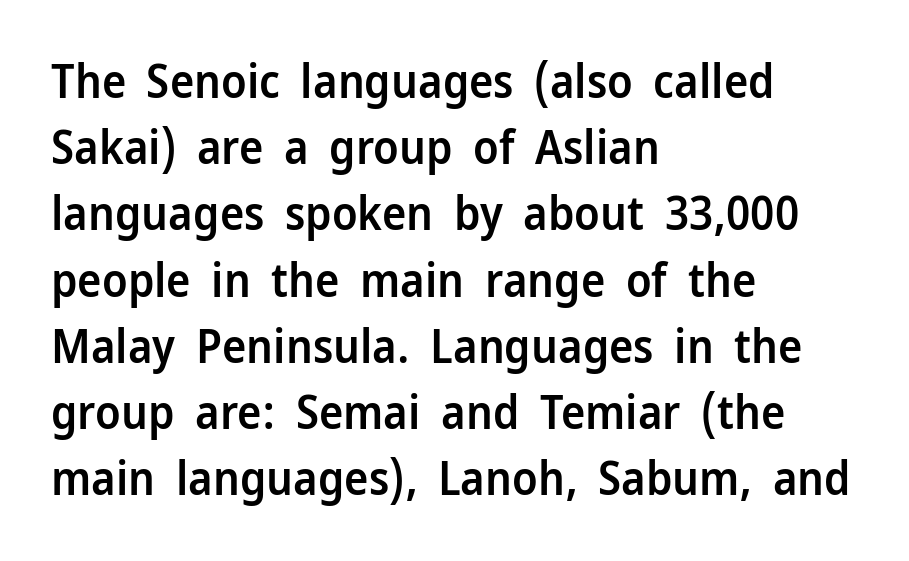
These lines are composed in type without serifs. Rule under the text: the space is simply empty. Does the lettering tilt? It doesn't — this is upright. Short and long lines alike share a common starting point at left. The line texture is even and compact thanks to regular tracking.
